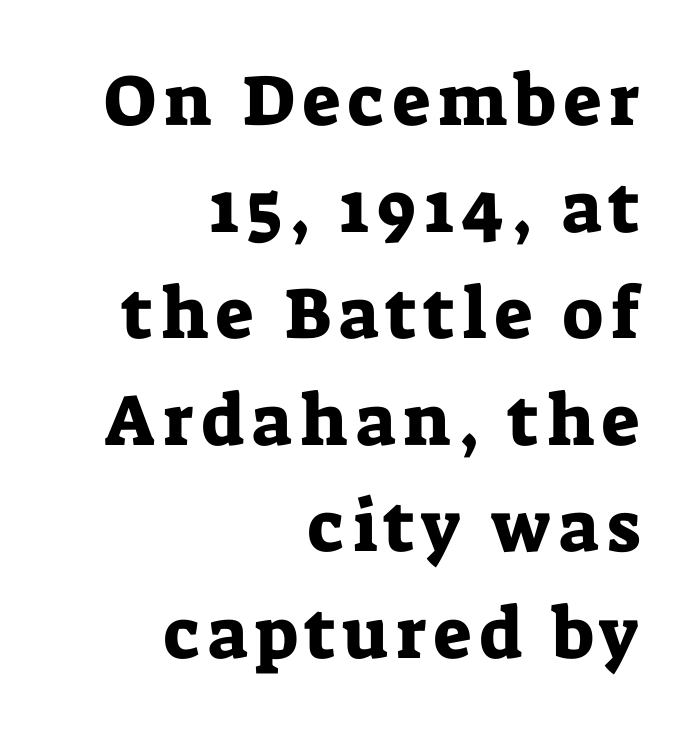
Spacing verdict: proportional, widths tailored to each character. The rendering shows small feet on the letterforms — a serif design. This sample keeps an unexceptional amount of space between lines. A typesetter would mark this as roman, not italic. Which margin do the lines hug? The right one — the left edge is uneven. Anything drawn beneath the words? Only blank space.
